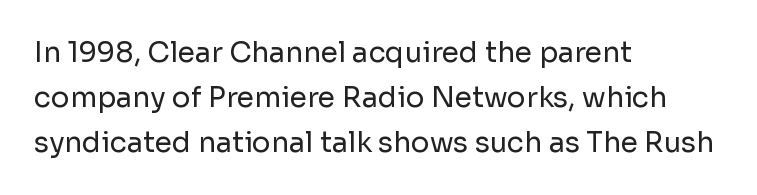
Q: Is the text bold? A: No.
Q: Is the text italic (slanted)? A: No, it is upright.
Q: Is the typeface a serif or a sans-serif typeface? A: Sans-serif.
Q: Is the text underlined? A: No.
Q: How is the paragraph aligned? A: Left-aligned.
Q: Is the spacing between letters normal or unusually wide? A: Normal.
Q: Is the spacing between lines tight, normal or loose? A: Normal.
Q: Width (condensed, normal, or wide)? A: Normal.
Q: Stroke contrast? A: Low.
Q: x-height? A: Medium.
Q: Monospaced? A: No.
